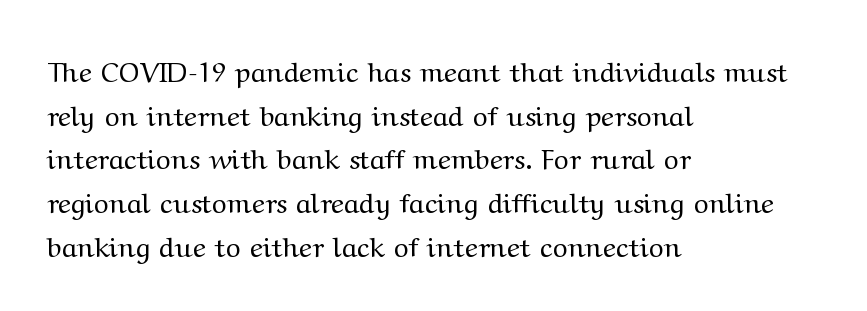
The image shows 28 px regular-weight, wide serif type, upright; set left-aligned, normal line spacing (1.56x), normal letter spacing, not underlined; medium stroke contrast and a medium x-height.
